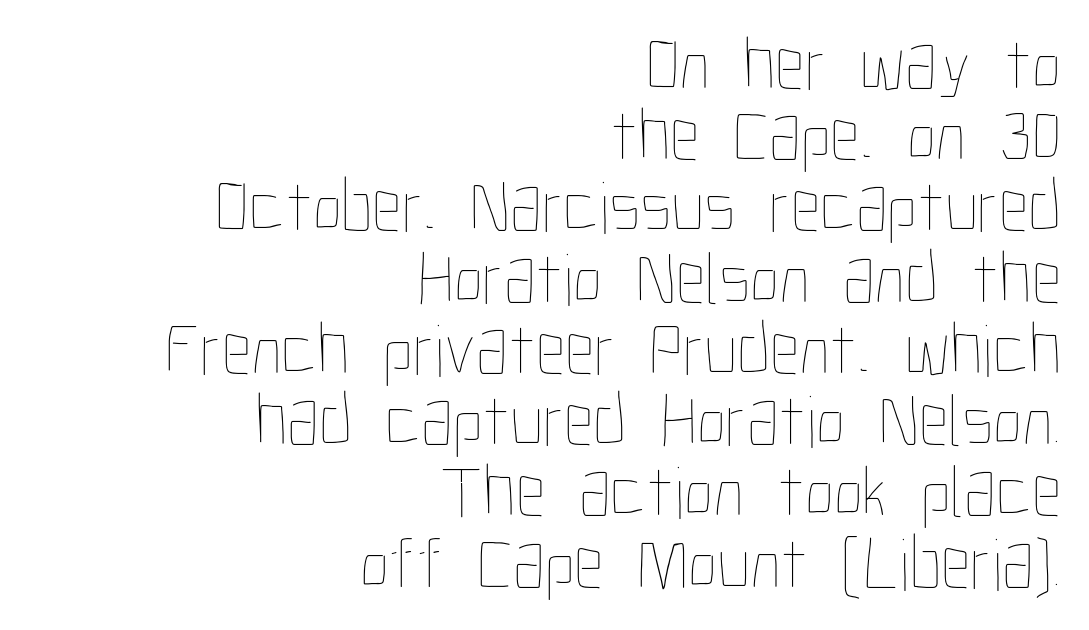
The image shows 75 px thin, condensed type, upright; set right-aligned, tight line spacing (0.95x), normal letter spacing, not underlined; low stroke contrast and a medium x-height.
